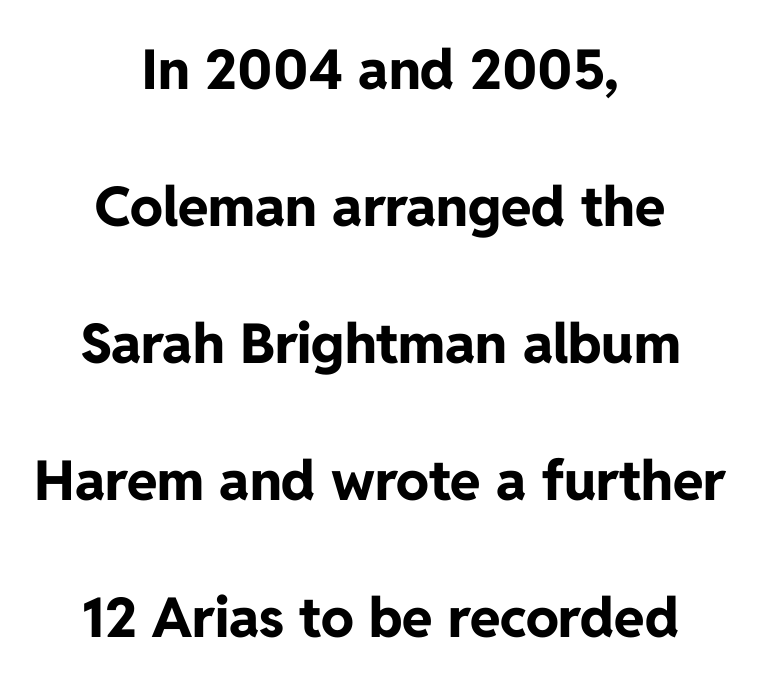
The paragraph has two soft edges and a firm central axis. Check the space under the baseline: it is left empty. The type is set solid horizontally, with unmodified tracking. No feet cap the strokes, marking this as sans-serif type. The specimen reads as upright at a glance.
